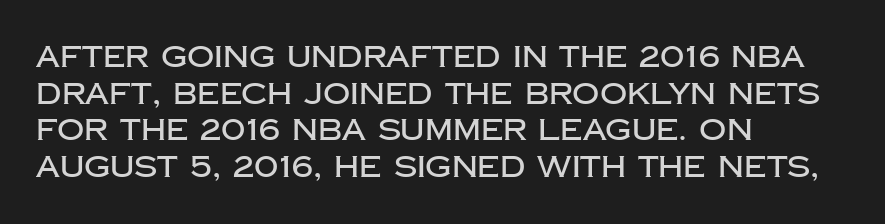
The image shows 30 px sans-serif type, upright; set left-aligned, line spacing 1.22x, normal letter spacing, not underlined; low stroke contrast and a large x-height.
